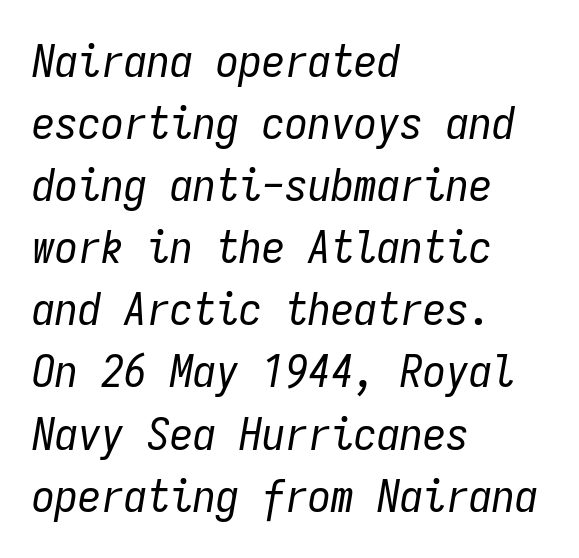
Horizontal bands of white between lines are of average thickness. There's an unmistakable incline to the writing here. Underline: absent. The face looks like a standard text weight, possibly lighter.
